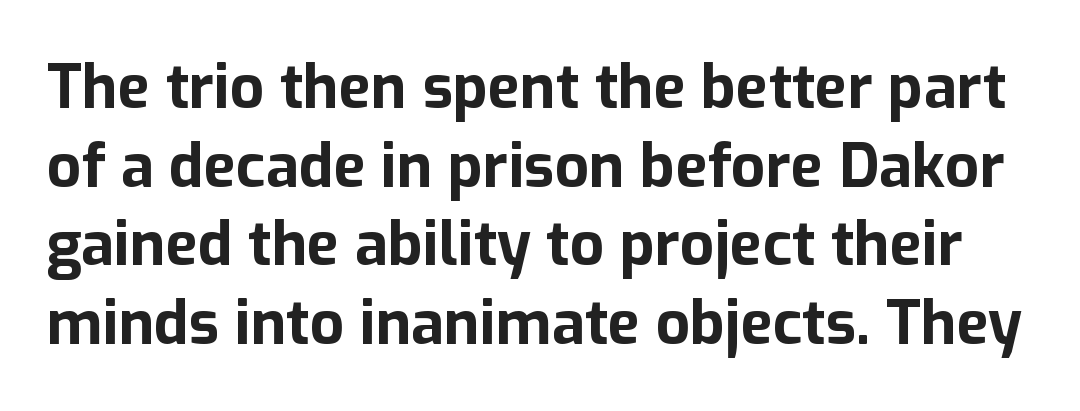
Q: Is the text bold? A: Yes.
Q: Is the text italic (slanted)? A: No, it is upright.
Q: Is the typeface a serif or a sans-serif typeface? A: Sans-serif.
Q: Is the text underlined? A: No.
Q: Is the spacing between letters normal or unusually wide? A: Normal.
Q: Is the spacing between lines tight, normal or loose? A: Normal.
Q: Width (condensed, normal, or wide)? A: Normal.
Q: Stroke contrast? A: Low.
Q: x-height? A: Medium.
Q: Monospaced? A: No.
